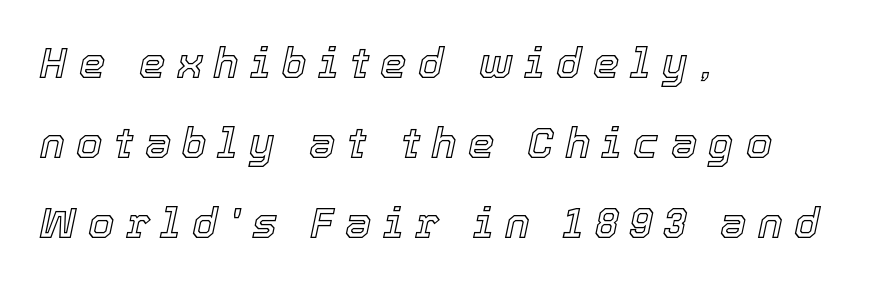
Q: Is the text italic (slanted)? A: Yes, it leans right by about 12 degrees.
Q: Is the text underlined? A: No.
Q: How is the paragraph aligned? A: Left-aligned.
Q: Is the spacing between letters normal or unusually wide? A: Unusually wide.
Q: Is the spacing between lines tight, normal or loose? A: Loose.
Q: Width (condensed, normal, or wide)? A: Normal.
Q: x-height? A: Medium.
Q: Monospaced? A: No.
